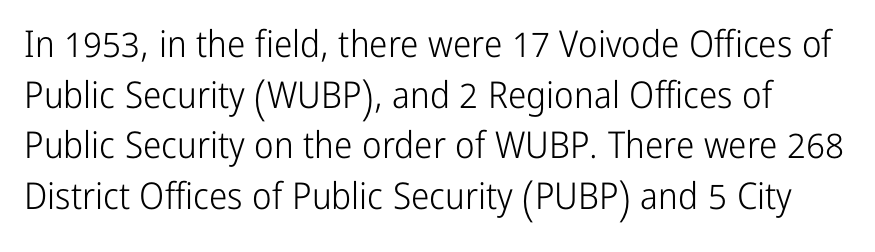
The image shows 37 px light, condensed sans-serif type, upright; set normal line spacing (1.37x), normal letter spacing, not underlined; low stroke contrast and a medium x-height.
